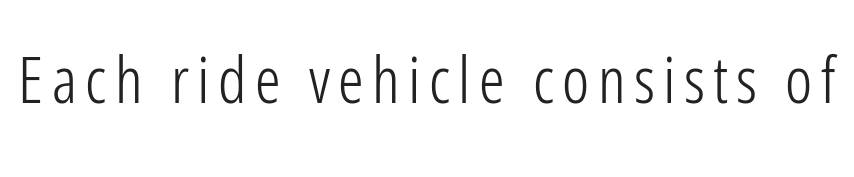
{"serif": "no", "italic": "no", "bold": "no", "weight": "light", "width": "condensed", "stroke_contrast": "low", "x_height": "medium", "monospaced": "no", "underline": "no", "glyph_px": 64}
